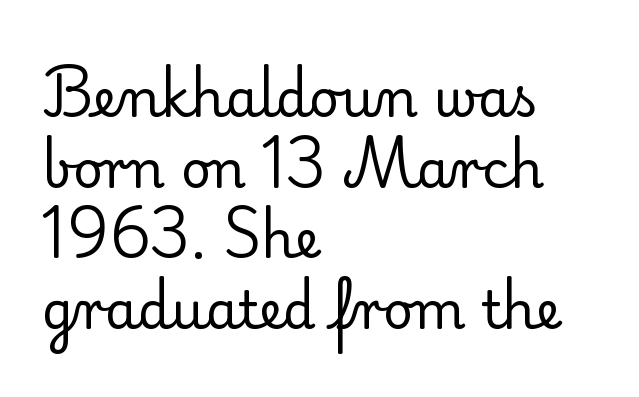
A typesetter would mark this as roman, not italic. Which margin do the lines hug? The left one — the right edge is uneven. The type family on display is of the serif kind. Unbolded letterforms with no extra heft.
